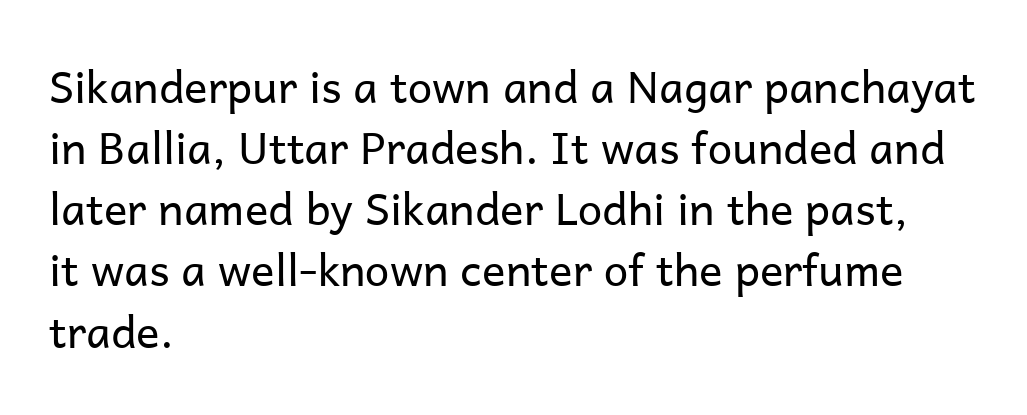
The paragraph shown leans on its left margin. The type is set solid horizontally, with unmodified tracking. The font is comparable to plain body text, perhaps lighter. Think of a printed novel: that variable character pitch is what you see here. The typeface chosen for these lines omits serifs. This is roman type, the default non-slanted kind.
